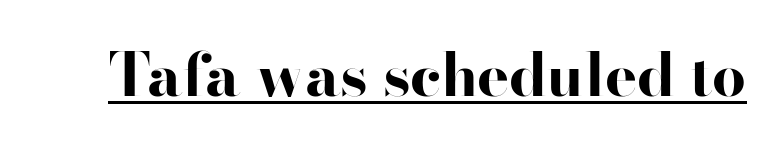
{"serif": "no", "italic": "no", "bold": "yes", "weight": "bold", "width": "wide", "stroke_contrast": "high", "x_height": "small", "monospaced": "no", "underline": "yes", "letter_spacing": "normal", "letter_spacing_em": 0.0, "glyph_px": 60}
